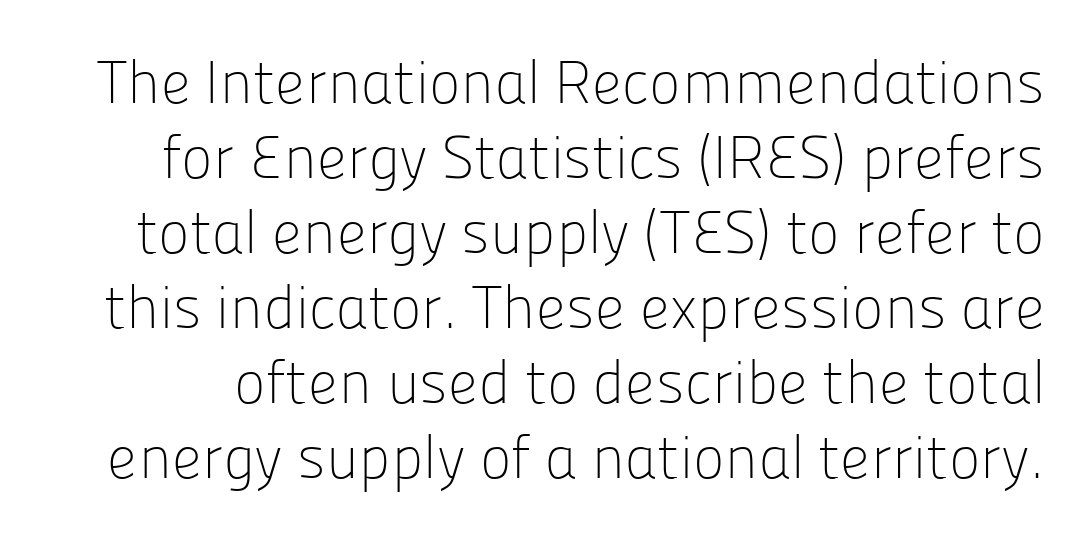
Q: Is the text bold? A: No.
Q: Is the text italic (slanted)? A: No, it is upright.
Q: Is the typeface a serif or a sans-serif typeface? A: Sans-serif.
Q: Is the text underlined? A: No.
Q: Is the spacing between letters normal or unusually wide? A: Normal.
Q: Is the spacing between lines tight, normal or loose? A: Normal.
Q: Width (condensed, normal, or wide)? A: Normal.
Q: Stroke contrast? A: Low.
Q: x-height? A: Medium.
Q: Monospaced? A: No.
